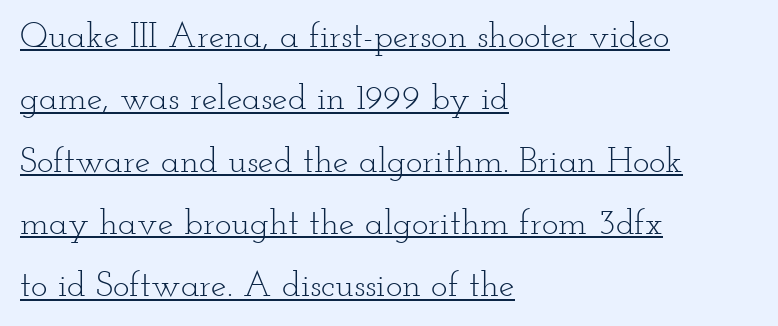
{"serif": "yes", "italic": "no", "bold": "no", "weight": "light", "width": "wide", "stroke_contrast": "low", "x_height": "small", "monospaced": "no", "underline": "yes", "align": "left", "line_spacing_ratio": 1.78, "letter_spacing": "normal", "letter_spacing_em": 0.0, "glyph_px": 35}
